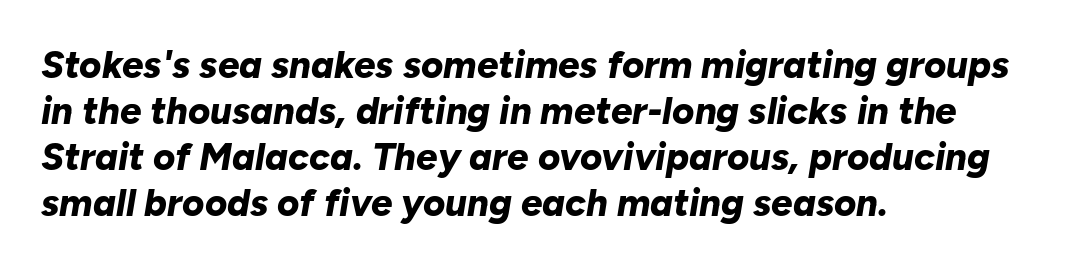
No extra tracking has been applied to these lines. Quick note: underline off. Looks like regular typesetting: each glyph gets only the width it needs. Every row of glyphs begins at an identical x-position on the left. The letters are slanted; this is an italic face.
